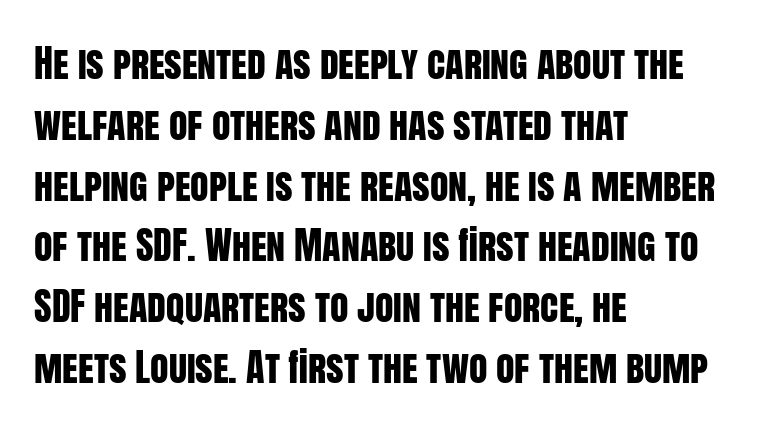
{"serif": "no", "italic": "no", "width": "condensed", "stroke_contrast": "low", "x_height": "large", "monospaced": "no", "underline": "no", "align": "left", "line_spacing": "normal", "line_spacing_ratio": 1.6, "letter_spacing": "normal", "letter_spacing_em": 0.0, "glyph_px": 38}
